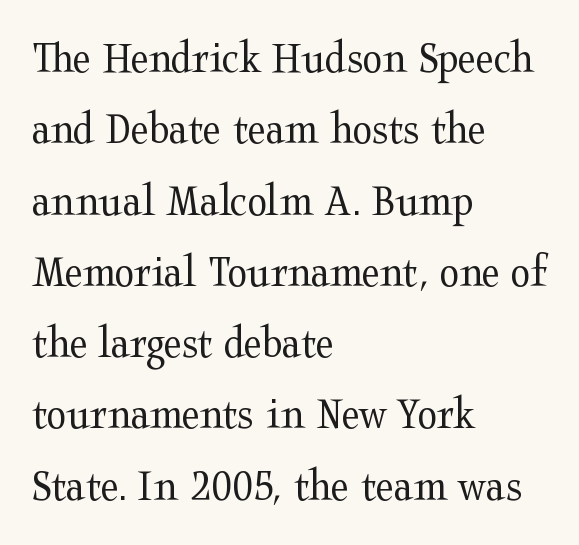
{"serif": "yes", "italic": "no", "bold": "no", "weight": "regular", "width": "wide", "stroke_contrast": "medium", "x_height": "medium", "monospaced": "no", "underline": "no", "align": "left", "line_spacing": "normal", "line_spacing_ratio": 1.55, "letter_spacing": "normal", "letter_spacing_em": 0.0, "glyph_px": 46}
